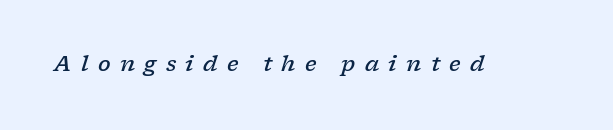
The image shows 21 px text type, italic (leaning right); set unusually wide letter spacing (+0.45 em), not underlined.
